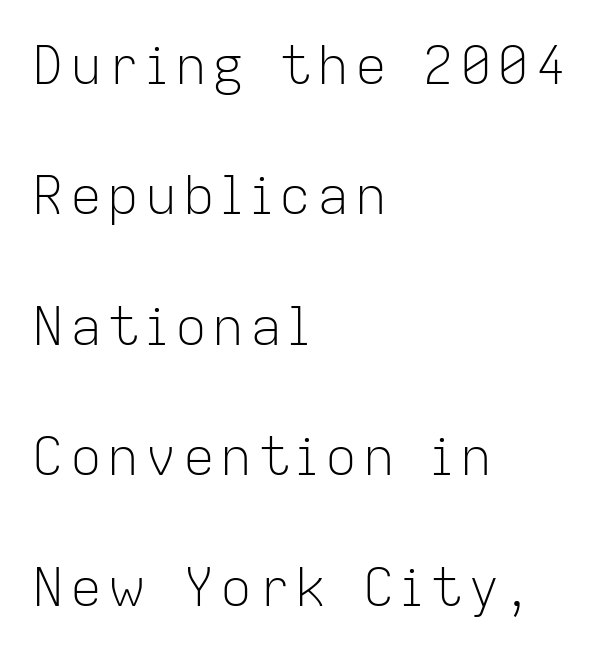
Q: Is the text bold? A: No.
Q: Is the text italic (slanted)? A: No, it is upright.
Q: Is the typeface a serif or a sans-serif typeface? A: Sans-serif.
Q: Is the text underlined? A: No.
Q: How is the paragraph aligned? A: Left-aligned.
Q: Is the spacing between lines tight, normal or loose? A: Loose.
Q: Width (condensed, normal, or wide)? A: Normal.
Q: Stroke contrast? A: Low.
Q: x-height? A: Medium.
Q: Monospaced? A: No.
